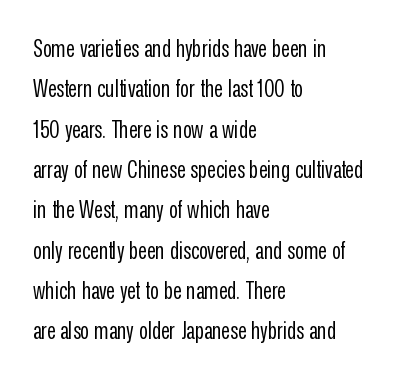
Q: Is the text bold? A: No.
Q: Is the text italic (slanted)? A: No, it is upright.
Q: Is the text underlined? A: No.
Q: How is the paragraph aligned? A: Left-aligned.
Q: Is the spacing between letters normal or unusually wide? A: Normal.
Q: Is the spacing between lines tight, normal or loose? A: Normal.
